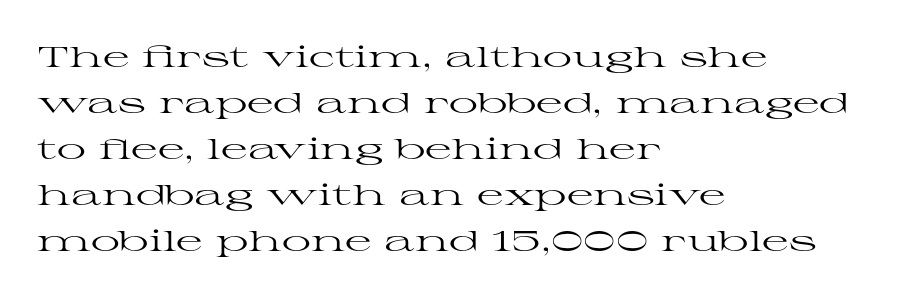
Q: Is the text bold? A: No.
Q: Is the text italic (slanted)? A: No, it is upright.
Q: Is the typeface a serif or a sans-serif typeface? A: Serif.
Q: Is the text underlined? A: No.
Q: How is the paragraph aligned? A: Left-aligned.
Q: Is the spacing between letters normal or unusually wide? A: Normal.
Q: Is the spacing between lines tight, normal or loose? A: Normal.
Q: Width (condensed, normal, or wide)? A: Wide.
Q: Stroke contrast? A: High.
Q: x-height? A: Medium.
Q: Monospaced? A: No.
